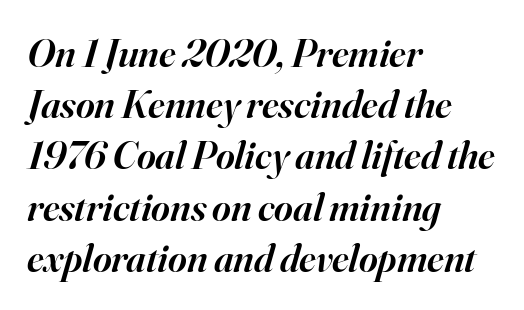
{"serif": "yes", "italic": "yes", "lean": "right", "slant_degrees": 16, "bold": "semi", "weight": "semibold", "width": "normal", "stroke_contrast": "high", "x_height": "small", "monospaced": "no", "underline": "no", "align": "left", "line_spacing": "normal", "line_spacing_ratio": 1.28, "letter_spacing": "normal", "letter_spacing_em": 0.0, "glyph_px": 40}
